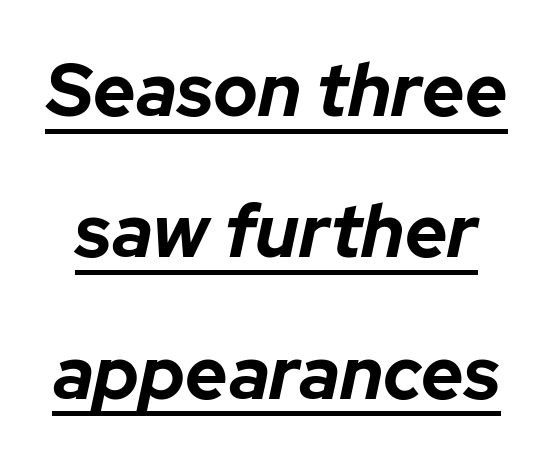
{"italic": "yes", "lean": "right", "slant_degrees": 12, "bold": "yes", "weight": "bold", "width": "normal", "stroke_contrast": "low", "x_height": "medium", "monospaced": "no", "underline": "yes", "line_spacing": "loose", "line_spacing_ratio": 1.91, "letter_spacing": "normal", "letter_spacing_em": 0.0, "glyph_px": 74}
